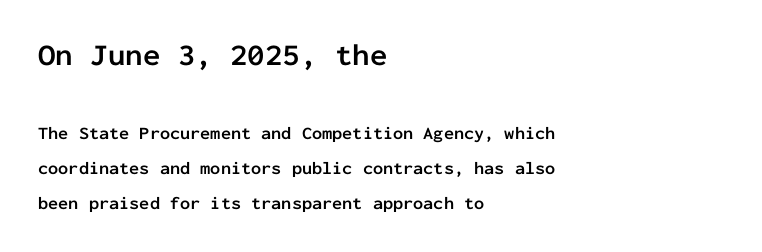
{"serif": "no", "italic": "no", "bold": "yes", "weight": "semibold", "width": "normal", "stroke_contrast": "low", "x_height": "medium", "monospaced": "yes", "underline": "no", "align": "left", "line_spacing": "loose", "line_spacing_ratio": 1.95, "letter_spacing": "normal", "letter_spacing_em": 0.0, "larger_block": "first", "size_ratio": 1.72, "glyph_px": 31}
